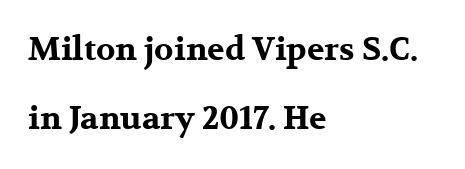
{"serif": "yes", "italic": "no", "bold": "yes", "weight": "bold", "width": "wide", "stroke_contrast": "medium", "x_height": "medium", "monospaced": "no", "underline": "no", "align": "left", "line_spacing": "loose", "line_spacing_ratio": 2.16, "letter_spacing": "normal", "letter_spacing_em": 0.0, "glyph_px": 32}
